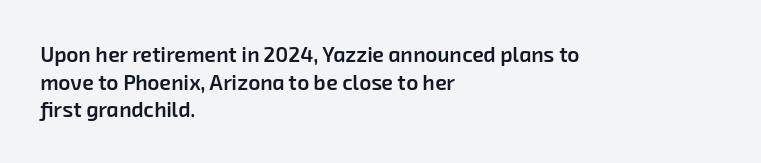
The image shows 21 px text type; set left-aligned, normal line spacing (1.31x), normal letter spacing, not underlined.
